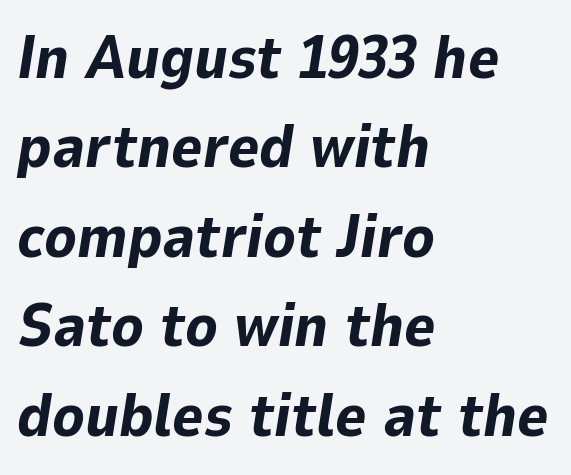
Q: Is the text bold? A: Yes.
Q: Is the text italic (slanted)? A: Yes, it leans right by about 9 degrees.
Q: Is the text underlined? A: No.
Q: How is the paragraph aligned? A: Left-aligned.
Q: Is the spacing between letters normal or unusually wide? A: Normal.
Q: Is the spacing between lines tight, normal or loose? A: Normal.
Q: Width (condensed, normal, or wide)? A: Normal.
Q: Stroke contrast? A: Low.
Q: x-height? A: Medium.
Q: Monospaced? A: No.
